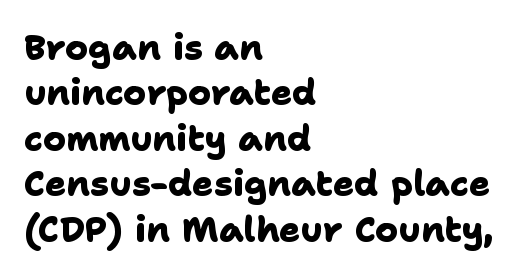
Q: Is the text bold? A: Yes.
Q: Is the typeface a serif or a sans-serif typeface? A: Sans-serif.
Q: Is the text underlined? A: No.
Q: How is the paragraph aligned? A: Left-aligned.
Q: Is the spacing between letters normal or unusually wide? A: Normal.
Q: Is the spacing between lines tight, normal or loose? A: Normal.
Q: Width (condensed, normal, or wide)? A: Normal.
Q: Stroke contrast? A: Low.
Q: x-height? A: Medium.
Q: Monospaced? A: No.
